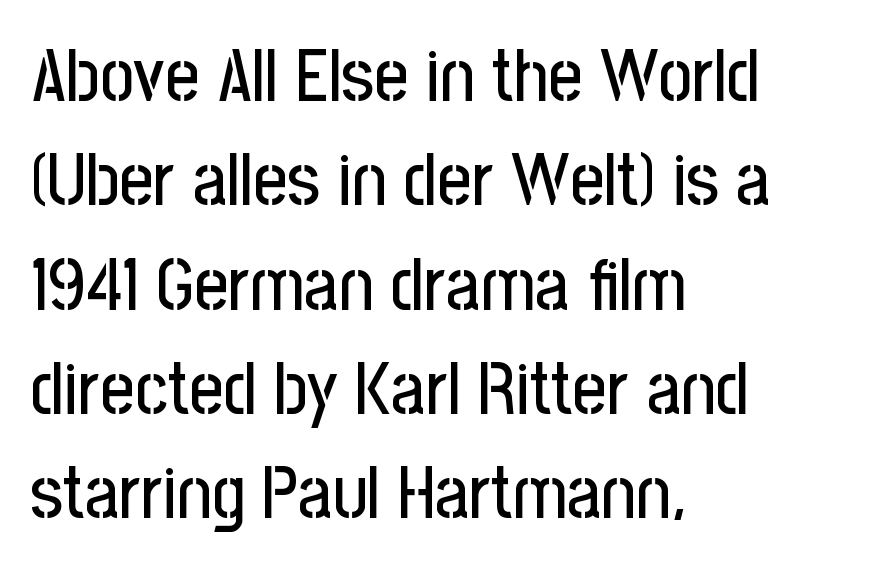
The rendering uses natural spacing where letterforms have individual widths. Quick note: interline space is typical. The type sits square on the baseline with zero lean. Letter spacing: default. The space directly below the letters is spotless. The text was rendered using a sans face with plain stroke endings.
